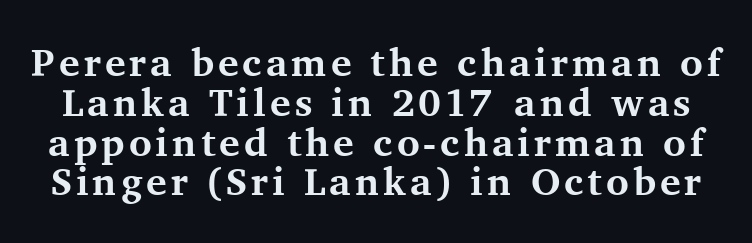
Has an underline been added? It has not. Proportional: the letters do not fall into vertical columns. How heavy is the stroke? Heavy — this is a bold. The rendering shows small feet on the letterforms — a serif design.
